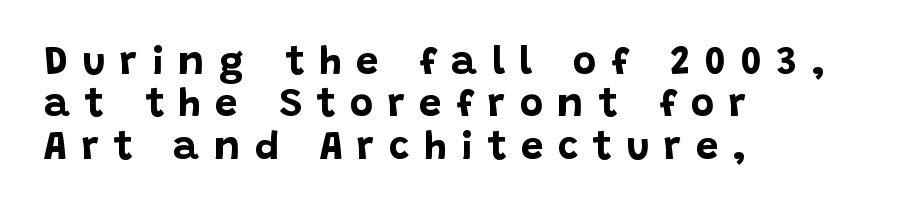
The image shows 40 px bold sans-serif type, upright; set left-aligned, tight line spacing (1.06x), unusually wide letter spacing (+0.36 em), not underlined; low stroke contrast and a large x-height.
